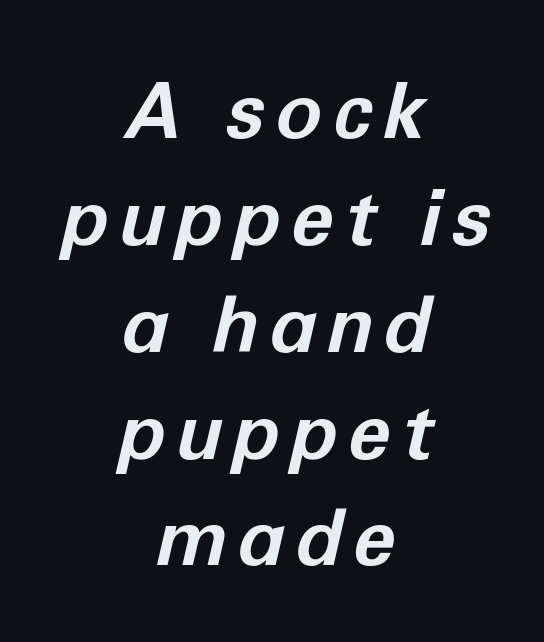
The image shows 78 px bold type, italic (leaning right); set centered, normal line spacing (1.37x), not underlined; low stroke contrast and a medium x-height.
